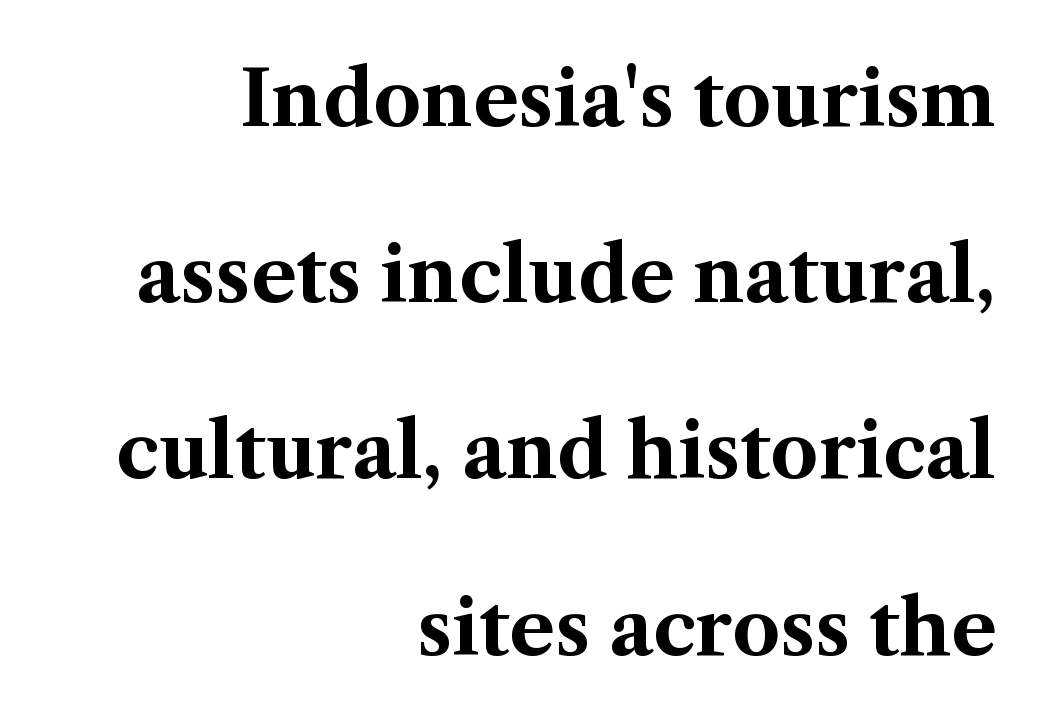
Tracking value appears to be zero — textbook default spacing. To sum up the face: it has serifs. You could not count columns in this text — the font is proportionally spaced. Caption: multi-line text, flush right, ragged left. What's the leading like? Stretched, with rows far apart.
